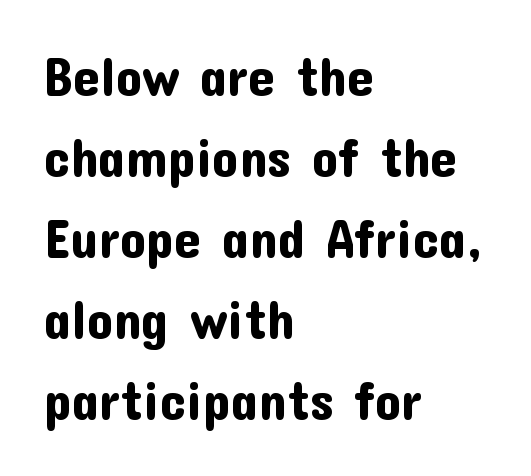
Underlining? Definitely not there. The letters carry no serifs — their stems end cleanly without finishing strokes. The setting favours the left margin, as ordinary paragraphs usually do. Whoever set this chose a conventional vertical rhythm. Notice how the stems are strictly vertical — no italics here.
